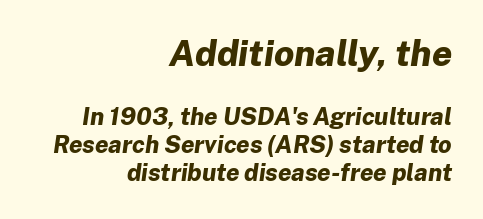
Q: Is the text bold? A: Yes.
Q: Is the text italic (slanted)? A: Yes, it leans right by about 8 degrees.
Q: Is the text underlined? A: No.
Q: How is the paragraph aligned? A: Right-aligned.
Q: Is the spacing between letters normal or unusually wide? A: Normal.
Q: Which block of text is set in a larger size, the first (top) or the second (bottom)? A: The first (top) one.
Q: Width (condensed, normal, or wide)? A: Normal.
Q: Stroke contrast? A: Low.
Q: x-height? A: Medium.
Q: Monospaced? A: No.
